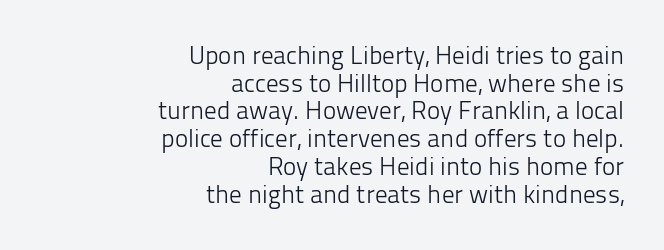
Q: Is the text bold? A: No.
Q: Is the text italic (slanted)? A: No, it is upright.
Q: Is the text underlined? A: No.
Q: How is the paragraph aligned? A: Right-aligned.
Q: Is the spacing between letters normal or unusually wide? A: Normal.
Q: Is the spacing between lines tight, normal or loose? A: Tight.
